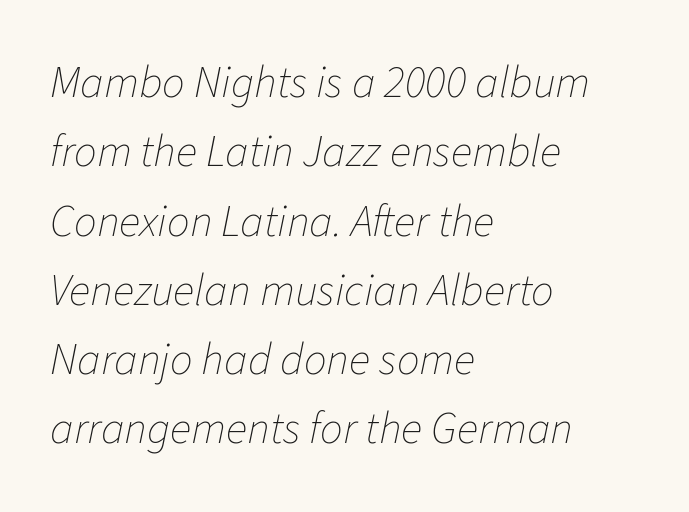
Q: Is the text bold? A: No.
Q: Is the text italic (slanted)? A: Yes, it leans right by about 11 degrees.
Q: Is the text underlined? A: No.
Q: How is the paragraph aligned? A: Left-aligned.
Q: Is the spacing between letters normal or unusually wide? A: Normal.
Q: Is the spacing between lines tight, normal or loose? A: Normal.
Q: Width (condensed, normal, or wide)? A: Normal.
Q: Stroke contrast? A: Low.
Q: x-height? A: Medium.
Q: Monospaced? A: No.
